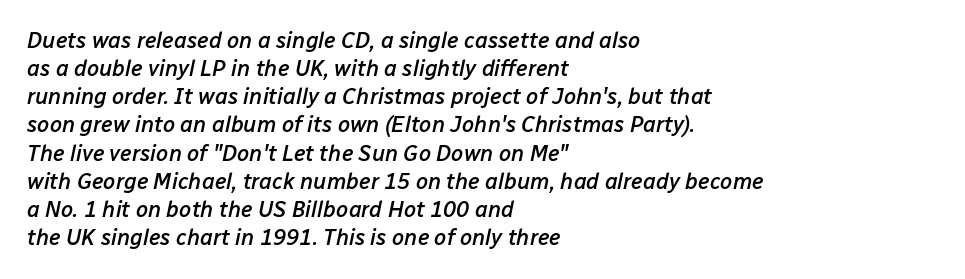
Q: Is the text bold? A: Semi-bold.
Q: Is the text italic (slanted)? A: Yes, it leans right by about 12 degrees.
Q: Is the text underlined? A: No.
Q: How is the paragraph aligned? A: Left-aligned.
Q: Is the spacing between letters normal or unusually wide? A: Normal.
Q: Is the spacing between lines tight, normal or loose? A: Normal.
